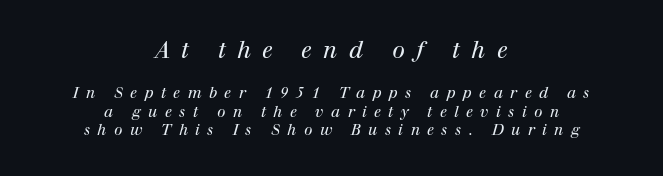
{"italic": "yes", "lean": "right", "slant_degrees": 12, "bold": "no", "underline": "no", "align": "center", "line_spacing_ratio": 1.24, "letter_spacing": "wide", "letter_spacing_em": 0.49, "larger_block": "first", "size_ratio": 1.53, "glyph_px": 23}
